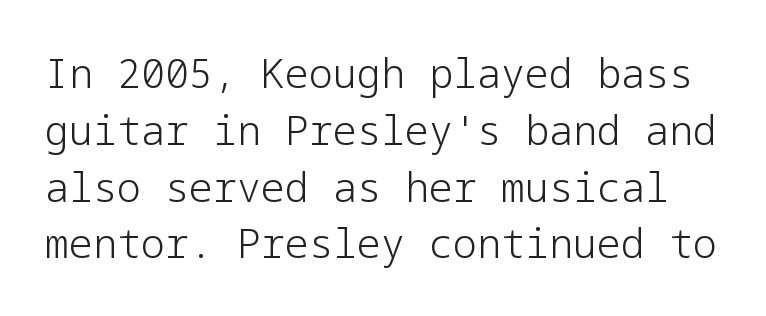
Here the glyphs are tracked normally, forming tight word shapes. Honestly, there is no underline to notice here at all. It's the straight-up-and-down kind of type. Compared with a typical body face, this is equally light or lighter still. Whoever set this chose a conventional vertical rhythm. Grotesque or geometric, the face here clearly has no serifs.
